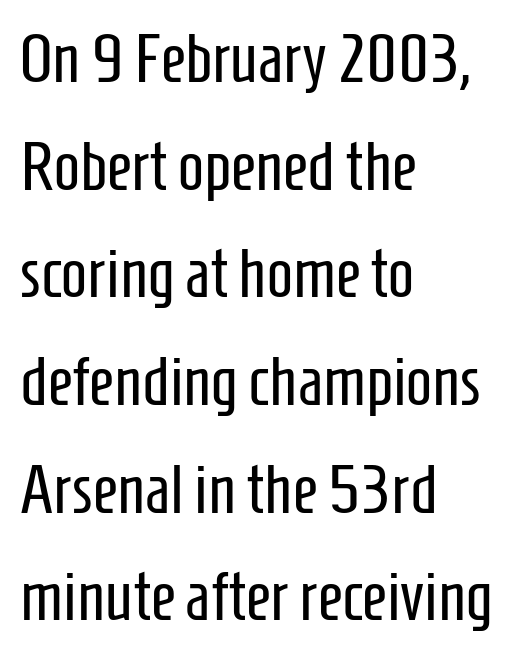
Q: Is the text bold? A: No.
Q: Is the text italic (slanted)? A: No, it is upright.
Q: Is the typeface a serif or a sans-serif typeface? A: Sans-serif.
Q: Is the text underlined? A: No.
Q: How is the paragraph aligned? A: Left-aligned.
Q: Is the spacing between letters normal or unusually wide? A: Normal.
Q: Is the spacing between lines tight, normal or loose? A: Normal.
Q: Width (condensed, normal, or wide)? A: Condensed.
Q: Stroke contrast? A: Low.
Q: x-height? A: Medium.
Q: Monospaced? A: No.
